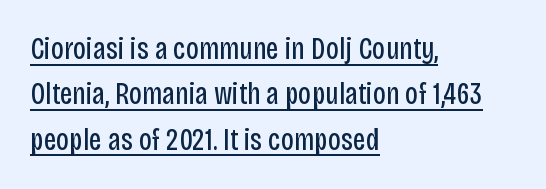
Q: Is the text bold? A: No.
Q: Is the text italic (slanted)? A: No, it is upright.
Q: Is the typeface a serif or a sans-serif typeface? A: Sans-serif.
Q: Is the text underlined? A: Yes.
Q: How is the paragraph aligned? A: Left-aligned.
Q: Is the spacing between letters normal or unusually wide? A: Normal.
Q: Is the spacing between lines tight, normal or loose? A: Normal.
Q: Width (condensed, normal, or wide)? A: Condensed.
Q: Stroke contrast? A: Low.
Q: x-height? A: Large.
Q: Monospaced? A: No.
